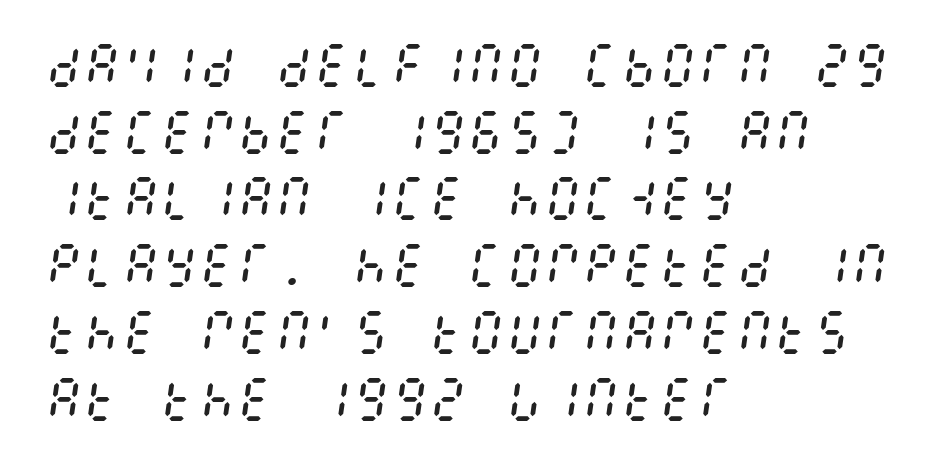
This block has exactly the height ordinary leading produces. The rag falls on the right side of this text block. In terms of posture, this sample is oblique. Rule under the text: the space is simply empty.
